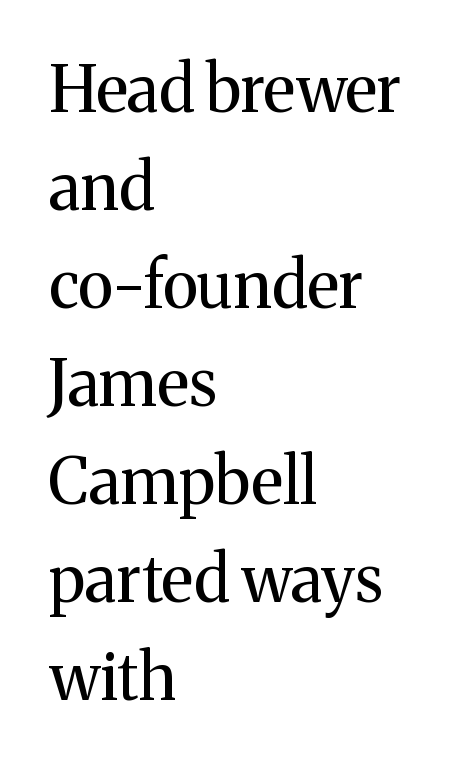
{"serif": "yes", "italic": "no", "bold": "no", "weight": "regular", "width": "normal", "stroke_contrast": "medium", "x_height": "medium", "monospaced": "no", "underline": "no", "align": "left", "line_spacing": "normal", "line_spacing_ratio": 1.53, "letter_spacing": "normal", "letter_spacing_em": 0.0, "glyph_px": 64}
